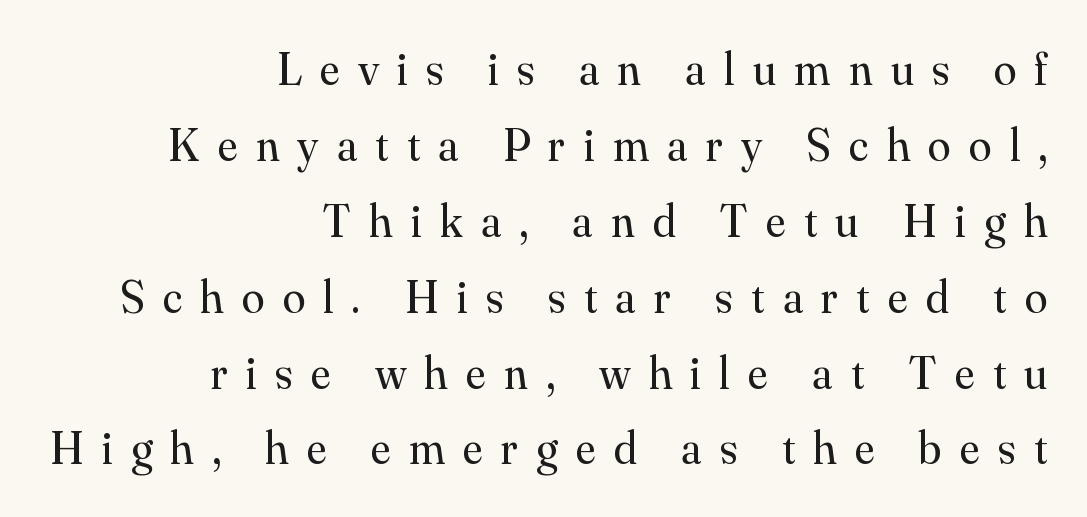
Q: Is the text bold? A: No.
Q: Is the text italic (slanted)? A: No, it is upright.
Q: Is the typeface a serif or a sans-serif typeface? A: Serif.
Q: Is the text underlined? A: No.
Q: How is the paragraph aligned? A: Right-aligned.
Q: Is the spacing between letters normal or unusually wide? A: Unusually wide.
Q: Is the spacing between lines tight, normal or loose? A: Normal.
Q: Width (condensed, normal, or wide)? A: Normal.
Q: Stroke contrast? A: Medium.
Q: x-height? A: Small.
Q: Monospaced? A: No.
